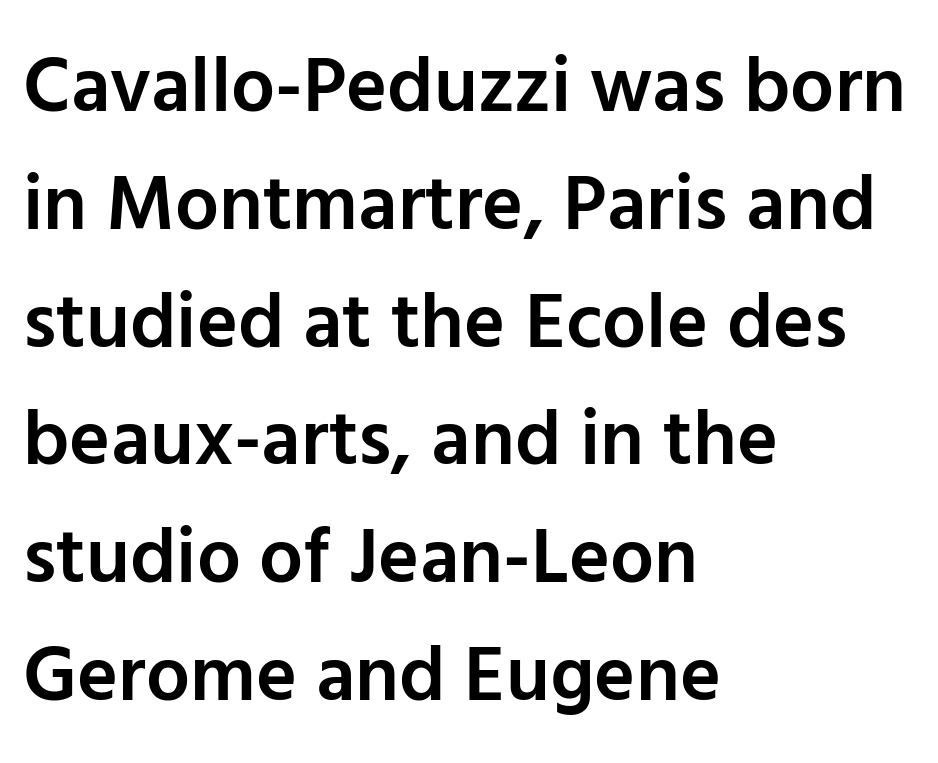
The image shows 78 px semibold sans-serif type, upright; set left-aligned, normal line spacing (1.51x), normal letter spacing, not underlined; low stroke contrast and a medium x-height.
